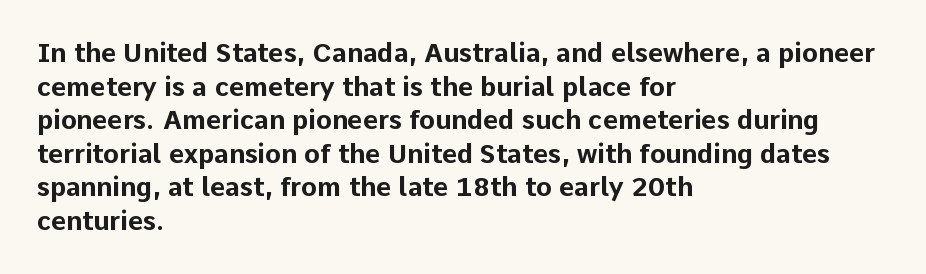
{"italic": "no", "bold": "yes", "underline": "no", "align": "left", "line_spacing": "normal", "line_spacing_ratio": 1.29, "letter_spacing": "normal", "letter_spacing_em": 0.0, "glyph_px": 26}
